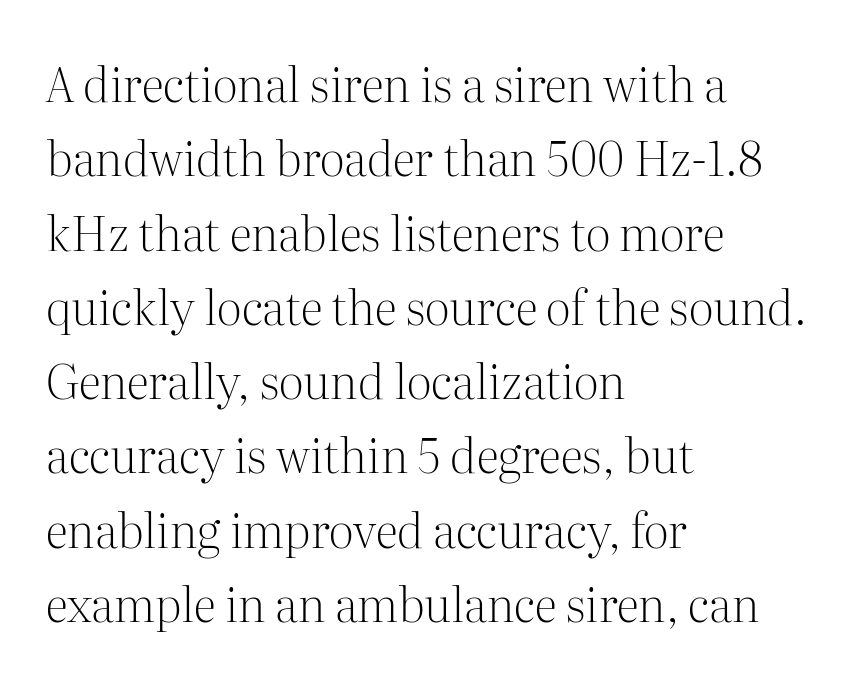
{"serif": "yes", "italic": "no", "bold": "no", "weight": "light", "width": "normal", "stroke_contrast": "medium", "x_height": "medium", "monospaced": "no", "underline": "no", "align": "left", "line_spacing": "normal", "line_spacing_ratio": 1.58, "letter_spacing": "normal", "letter_spacing_em": 0.0, "glyph_px": 47}
